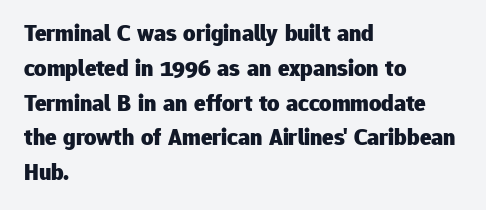
Nope, not italic — everything's standing straight. The passage shown has conventional tracking throughout. Bold? Absolutely — the strokes are thick and heavy. If you drew a ruler down the left edge, every line would touch it. The gap between lines stays unmarked. Horizontal bands of white between lines are of average thickness.
